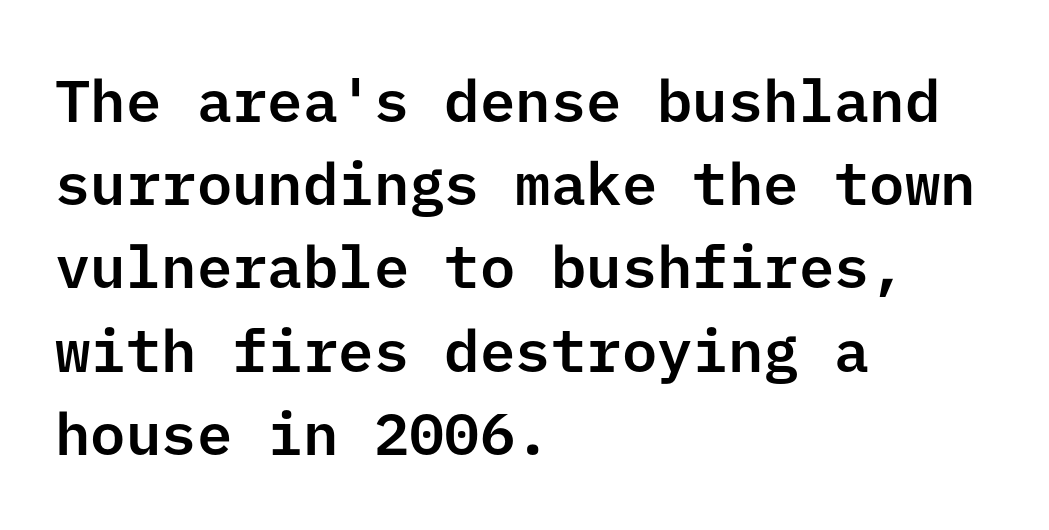
The letters carry no serifs — their stems end cleanly without finishing strokes. This sample is left-justified, so line endings fall wherever the words run out. Nobody drew a line under any word here. Honestly, the row spacing looks completely unremarkable.
